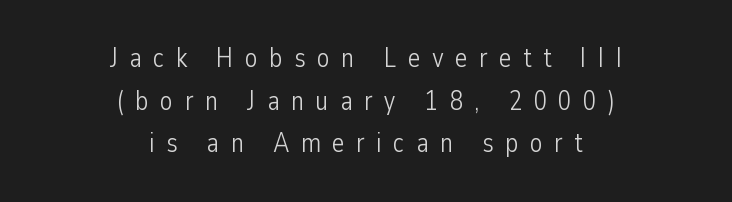
{"italic": "no", "bold": "no", "underline": "no", "align": "center", "line_spacing": "normal", "line_spacing_ratio": 1.58, "letter_spacing": "wide", "letter_spacing_em": 0.42, "glyph_px": 27}
